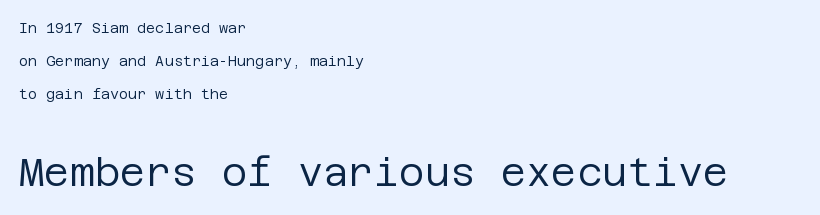
The image shows 39 px regular-weight sans-serif type, upright; set left-aligned, loose line spacing (2.36x), normal letter spacing, not underlined; the second (bottom) block is 2.79x larger; low stroke contrast and a large x-height.
